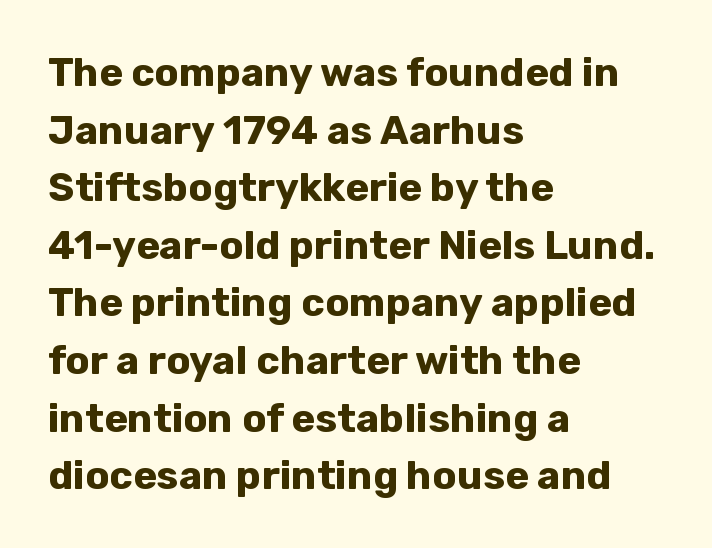
{"serif": "no", "italic": "no", "bold": "yes", "weight": "bold", "width": "normal", "stroke_contrast": "low", "x_height": "medium", "monospaced": "no", "underline": "no", "align": "left", "line_spacing": "normal", "line_spacing_ratio": 1.44, "letter_spacing": "normal", "letter_spacing_em": 0.0, "glyph_px": 40}
